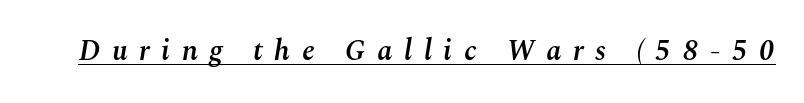
The image shows 29 px semibold type, italic (leaning right); set unusually wide letter spacing (+0.4 em), underlined; medium stroke contrast and a medium x-height.
